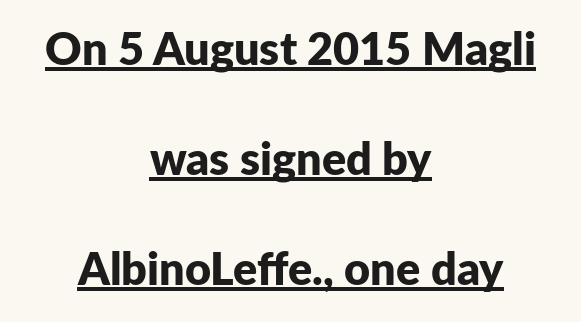
{"serif": "no", "italic": "no", "bold": "yes", "weight": "bold", "width": "normal", "stroke_contrast": "low", "x_height": "medium", "monospaced": "no", "underline": "yes", "align": "center", "line_spacing": "loose", "line_spacing_ratio": 2.44, "letter_spacing": "normal", "letter_spacing_em": 0.0, "glyph_px": 45}
